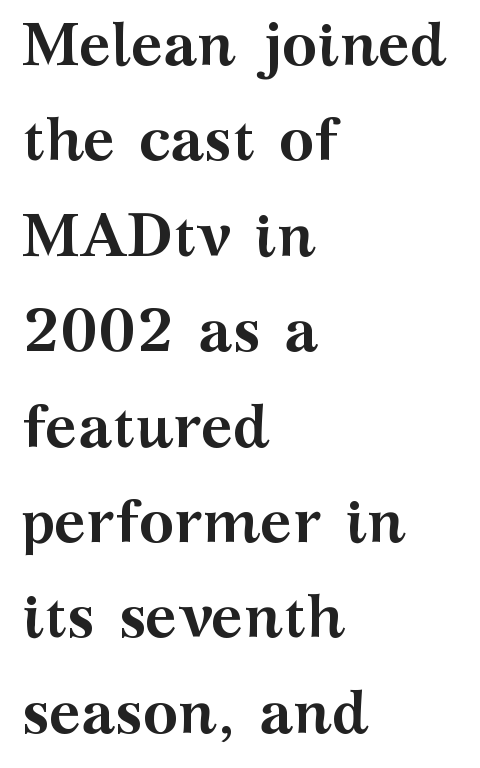
The image shows 60 px semibold, wide serif type, upright; set left-aligned, normal line spacing (1.59x), normal letter spacing, not underlined; medium stroke contrast and a medium x-height.
